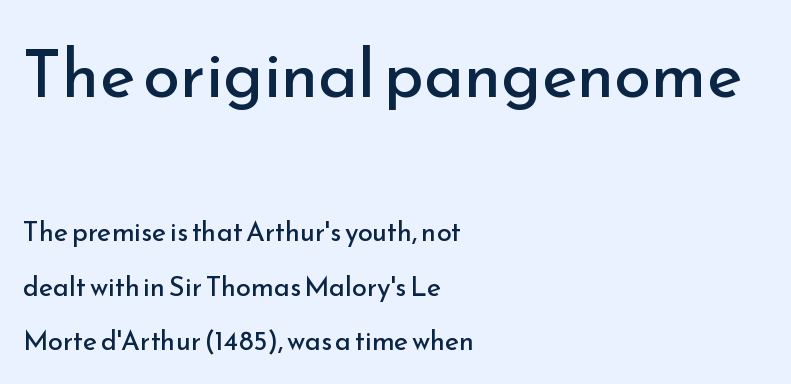
Q: Is the text bold? A: No.
Q: Is the text italic (slanted)? A: No, it is upright.
Q: Is the typeface a serif or a sans-serif typeface? A: Sans-serif.
Q: Is the text underlined? A: No.
Q: How is the paragraph aligned? A: Left-aligned.
Q: Is the spacing between letters normal or unusually wide? A: Normal.
Q: Is the spacing between lines tight, normal or loose? A: Loose.
Q: Which block of text is set in a larger size, the first (top) or the second (bottom)? A: The first (top) one.
Q: Width (condensed, normal, or wide)? A: Normal.
Q: Stroke contrast? A: Low.
Q: x-height? A: Small.
Q: Monospaced? A: No.
